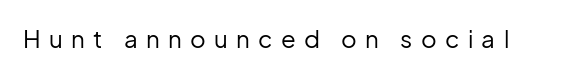
{"italic": "no", "bold": "no", "underline": "no", "letter_spacing": "wide", "letter_spacing_em": 0.35, "glyph_px": 24}
